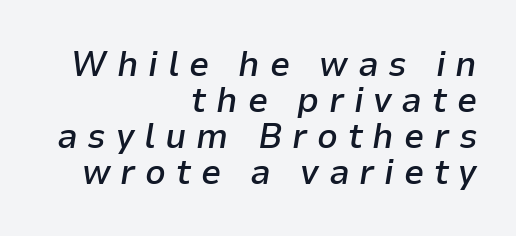
The image shows 36 px semibold type, italic (leaning right); set right-aligned, tight line spacing (1.0x), unusually wide letter spacing (+0.27 em), not underlined; low stroke contrast and a medium x-height.
